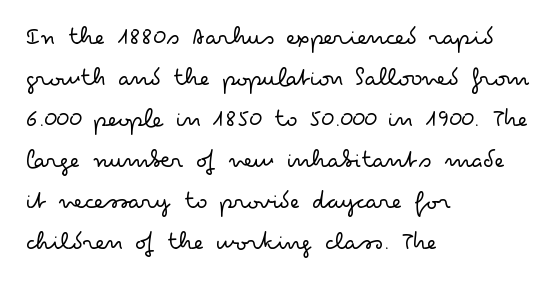
Q: Is the text bold? A: No.
Q: Is the text italic (slanted)? A: No, it is upright.
Q: Is the text underlined? A: No.
Q: How is the paragraph aligned? A: Left-aligned.
Q: Is the spacing between letters normal or unusually wide? A: Normal.
Q: Is the spacing between lines tight, normal or loose? A: Normal.
